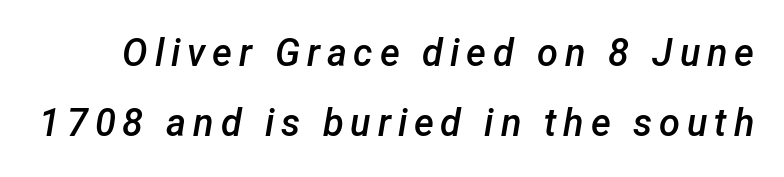
The image shows 38 px semibold type, italic (leaning right); set line spacing 1.85x, not underlined; low stroke contrast and a medium x-height.
